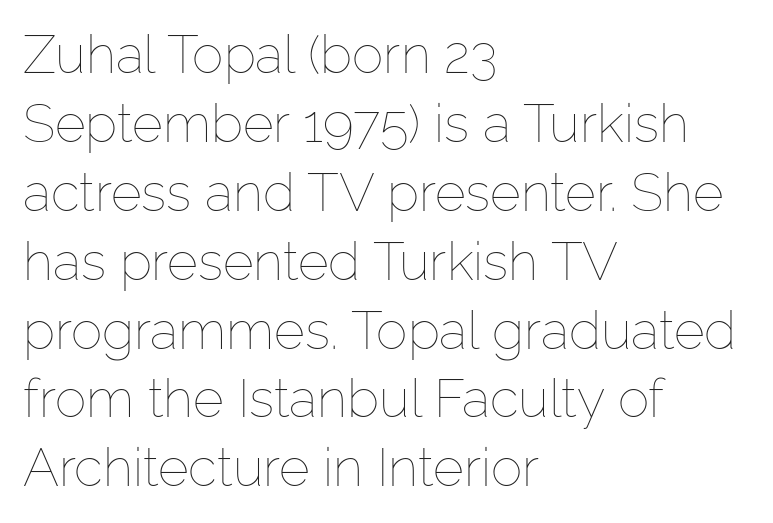
{"italic": "no", "bold": "no", "weight": "thin", "width": "normal", "stroke_contrast": "low", "x_height": "medium", "monospaced": "no", "underline": "no", "align": "left", "line_spacing": "normal", "line_spacing_ratio": 1.3, "letter_spacing": "normal", "letter_spacing_em": 0.0, "glyph_px": 53}
